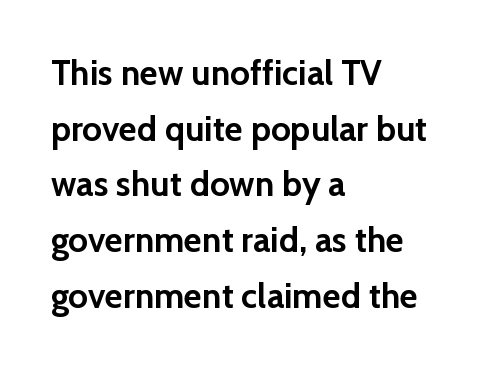
The image shows 35 px semibold sans-serif type, upright; set left-aligned, normal line spacing (1.59x), normal letter spacing, not underlined; low stroke contrast and a medium x-height.
